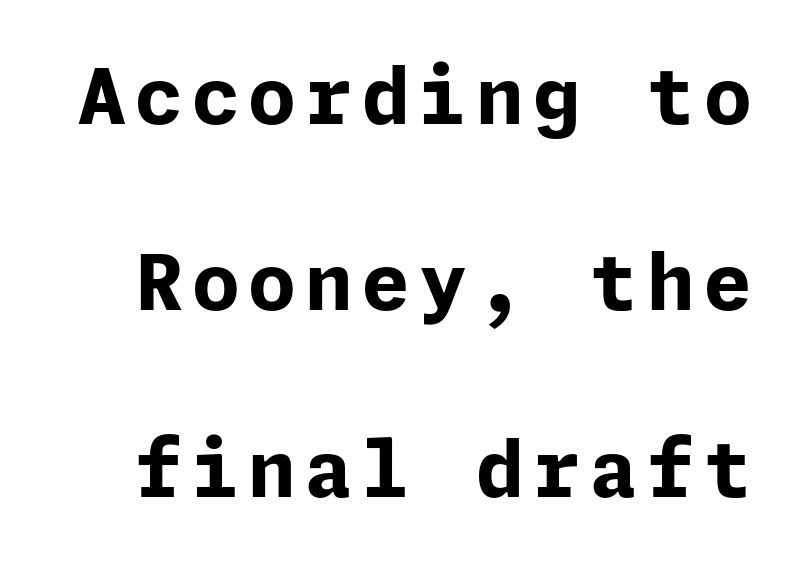
Q: Is the text bold? A: Yes.
Q: Is the text italic (slanted)? A: No, it is upright.
Q: Is the typeface a serif or a sans-serif typeface? A: Sans-serif.
Q: Is the text underlined? A: No.
Q: Is the spacing between lines tight, normal or loose? A: Loose.
Q: Width (condensed, normal, or wide)? A: Normal.
Q: Stroke contrast? A: Low.
Q: x-height? A: Medium.
